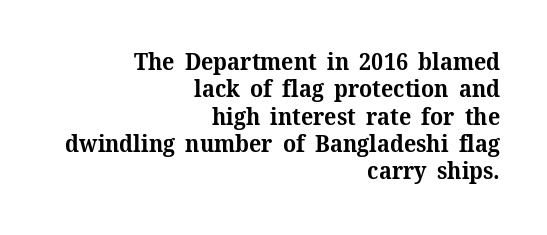
Compared with typical body copy, the letter spacing here is the same. The gap between lines stays unmarked. When letters stand straight like this, we call the style roman or upright. Its strokes are broad and dark, the hallmark of bold type.
